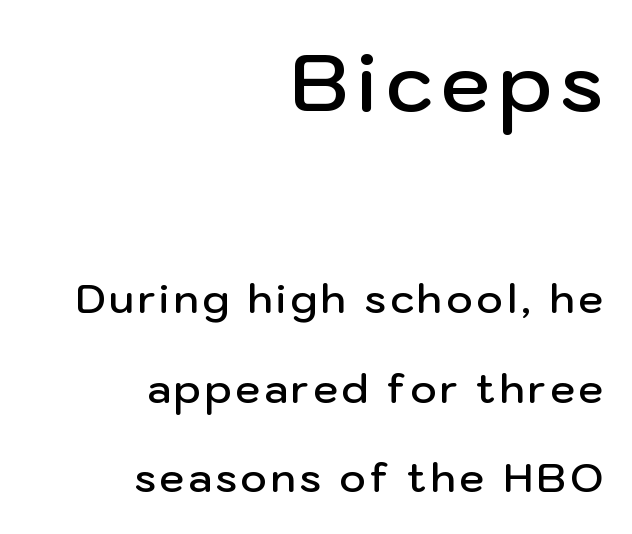
Q: Is the text bold? A: Semi-bold.
Q: Is the text italic (slanted)? A: No, it is upright.
Q: Is the typeface a serif or a sans-serif typeface? A: Sans-serif.
Q: Is the text underlined? A: No.
Q: How is the paragraph aligned? A: Right-aligned.
Q: Is the spacing between lines tight, normal or loose? A: Loose.
Q: Which block of text is set in a larger size, the first (top) or the second (bottom)? A: The first (top) one.
Q: Width (condensed, normal, or wide)? A: Normal.
Q: Stroke contrast? A: Low.
Q: x-height? A: Medium.
Q: Monospaced? A: No.
